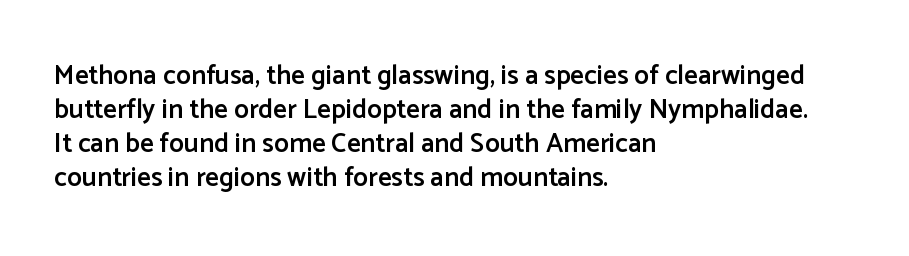
Q: Is the text bold? A: Semi-bold.
Q: Is the text italic (slanted)? A: No, it is upright.
Q: Is the text underlined? A: No.
Q: How is the paragraph aligned? A: Left-aligned.
Q: Is the spacing between letters normal or unusually wide? A: Normal.
Q: Is the spacing between lines tight, normal or loose? A: Normal.
